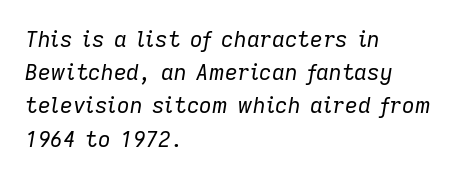
The image shows 22 px text type, italic (leaning right); set left-aligned, normal line spacing (1.51x), normal letter spacing, not underlined.
